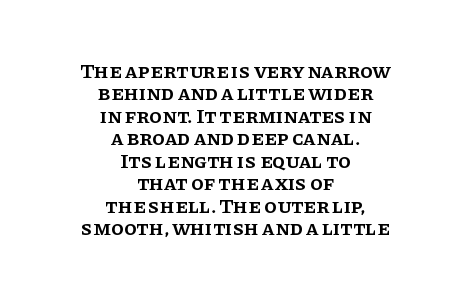
The sample has been set in demibold, a notch under bold. Tall strokes in this sample are plumb rather than angled. These lines keep a tight, regular rhythm from letter to letter. This sample is center-justified, so both line endings float freely.
